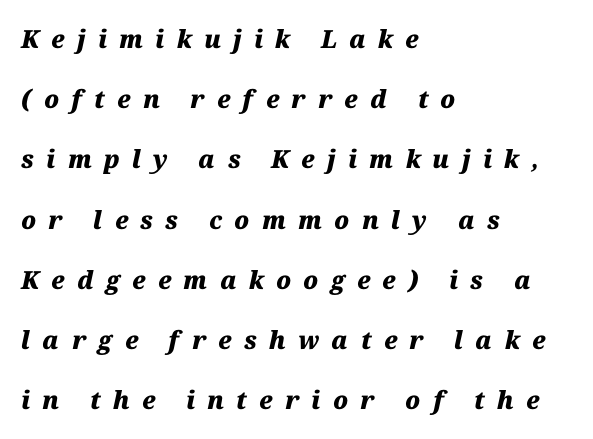
Q: Is the text bold? A: Yes.
Q: Is the text italic (slanted)? A: Yes, it leans right by about 12 degrees.
Q: Is the text underlined? A: No.
Q: How is the paragraph aligned? A: Left-aligned.
Q: Is the spacing between letters normal or unusually wide? A: Unusually wide.
Q: Is the spacing between lines tight, normal or loose? A: Loose.
